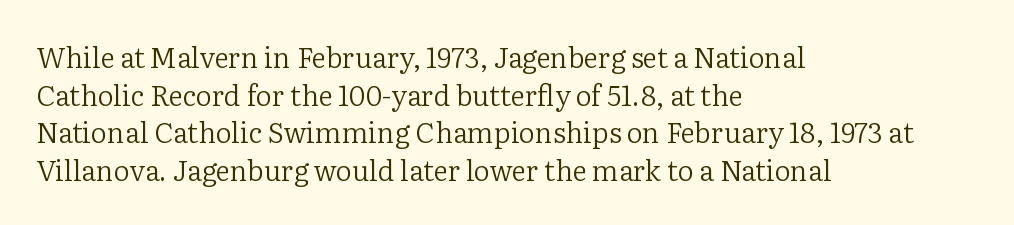
{"serif": "yes", "italic": "no", "bold": "no", "weight": "regular", "width": "normal", "stroke_contrast": "low", "x_height": "medium", "monospaced": "no", "underline": "no", "align": "left", "line_spacing": "normal", "line_spacing_ratio": 1.34, "letter_spacing": "normal", "letter_spacing_em": 0.0, "glyph_px": 28}
